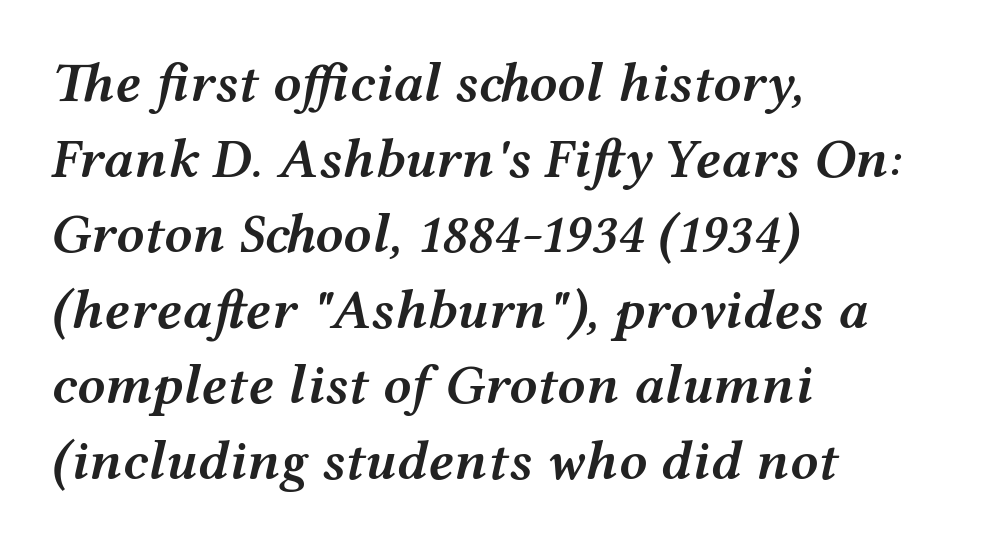
The image shows 56 px semibold, wide type, italic (leaning right); set left-aligned, normal line spacing (1.35x), normal letter spacing, not underlined; medium stroke contrast and a medium x-height.
